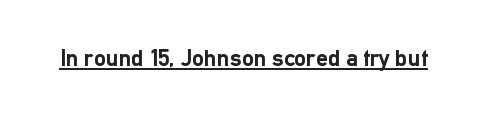
Q: Is the text bold? A: Yes.
Q: Is the text italic (slanted)? A: No, it is upright.
Q: Is the text underlined? A: Yes.
Q: Is the spacing between letters normal or unusually wide? A: Normal.
